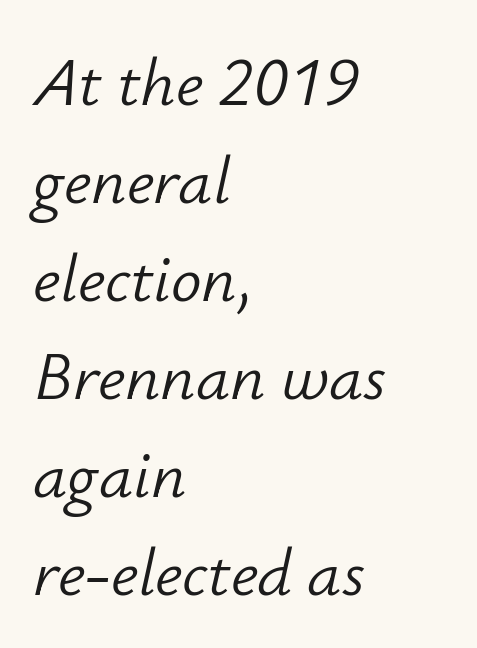
{"italic": "yes", "lean": "right", "slant_degrees": 12, "bold": "no", "weight": "light", "width": "normal", "stroke_contrast": "low", "x_height": "small", "monospaced": "no", "underline": "no", "align": "left", "line_spacing": "normal", "line_spacing_ratio": 1.44, "letter_spacing": "normal", "letter_spacing_em": 0.0, "glyph_px": 68}
